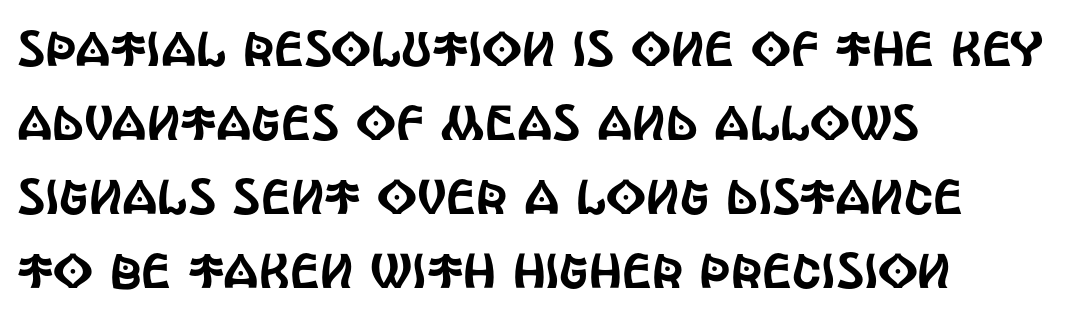
{"serif": "no", "italic": "no", "width": "condensed", "x_height": "large", "monospaced": "no", "underline": "no", "align": "left", "line_spacing": "normal", "line_spacing_ratio": 1.51, "letter_spacing": "normal", "letter_spacing_em": 0.0, "glyph_px": 49}
